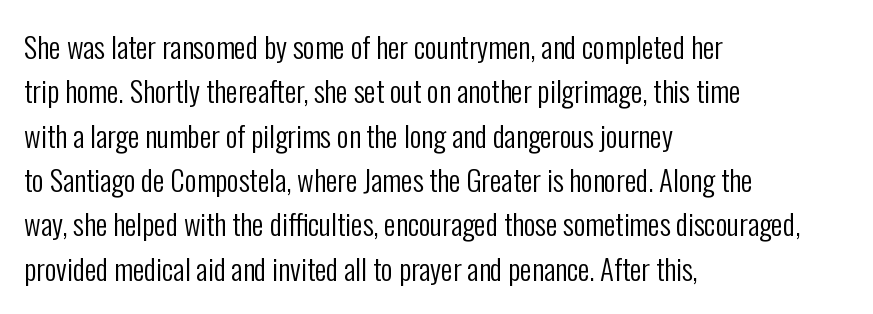
The image shows 29 px regular-weight, condensed sans-serif type, upright; set left-aligned, normal line spacing (1.53x), normal letter spacing, not underlined; low stroke contrast and a medium x-height.
